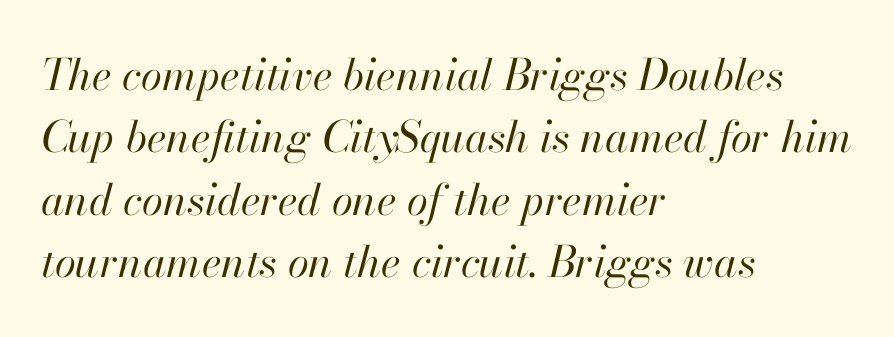
Q: Is the text bold? A: No.
Q: Is the text italic (slanted)? A: Yes, it leans right by about 13 degrees.
Q: Is the text underlined? A: No.
Q: How is the paragraph aligned? A: Left-aligned.
Q: Is the spacing between letters normal or unusually wide? A: Normal.
Q: Is the spacing between lines tight, normal or loose? A: Normal.
Q: Width (condensed, normal, or wide)? A: Normal.
Q: Stroke contrast? A: High.
Q: x-height? A: Small.
Q: Monospaced? A: No.
